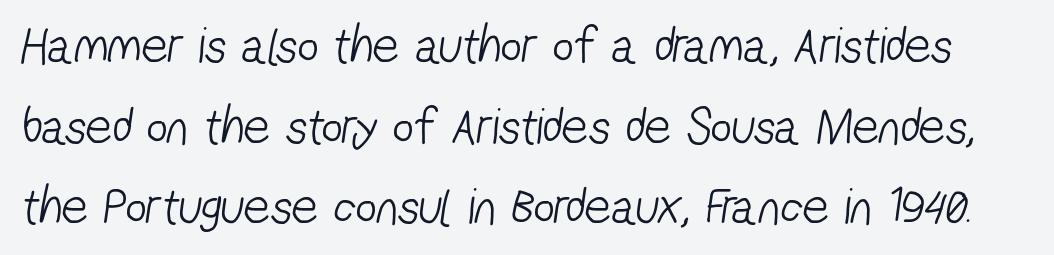
The lines sit at an ordinary, default distance from one another. Vertical stems look standard width or narrower in stroke. The face used here is a sans, in the tradition of grotesques and geometrics. The face used here is proportionally spaced, like ordinary book or web type. Nobody drew a line under any word here. The type is set solid horizontally, with unmodified tracking.
